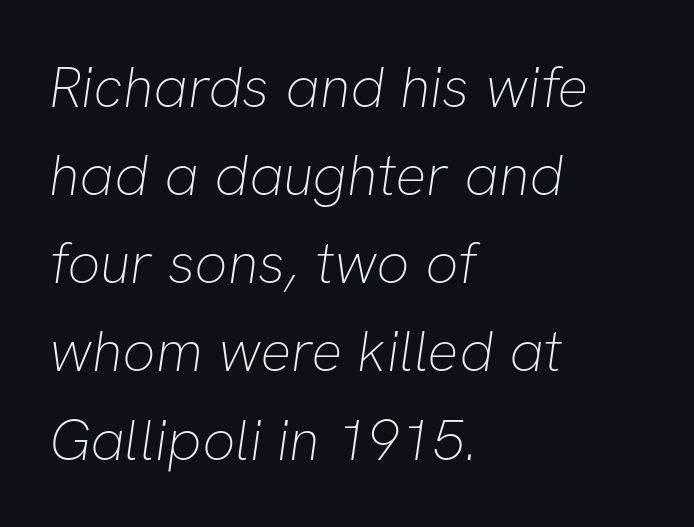
{"serif": "no", "bold": "no", "weight": "thin", "width": "normal", "stroke_contrast": "low", "x_height": "medium", "monospaced": "no", "underline": "no", "align": "left", "line_spacing": "normal", "line_spacing_ratio": 1.52, "letter_spacing": "normal", "letter_spacing_em": 0.0, "glyph_px": 58}
